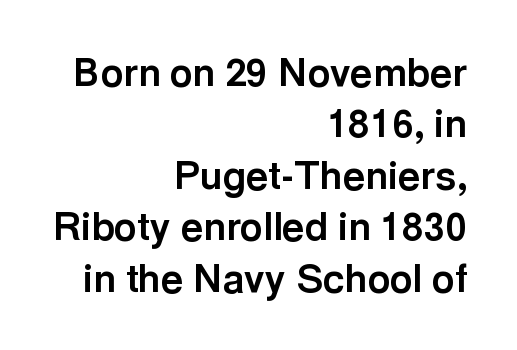
The line-height multiplier appears to be the usual default. Only glyphs here, with clear space below each row. Do the characters align in a grid? No, the font is proportional. No italicization has been applied; the sample stays upright. A flush-right, rag-left setting is used for this passage.
